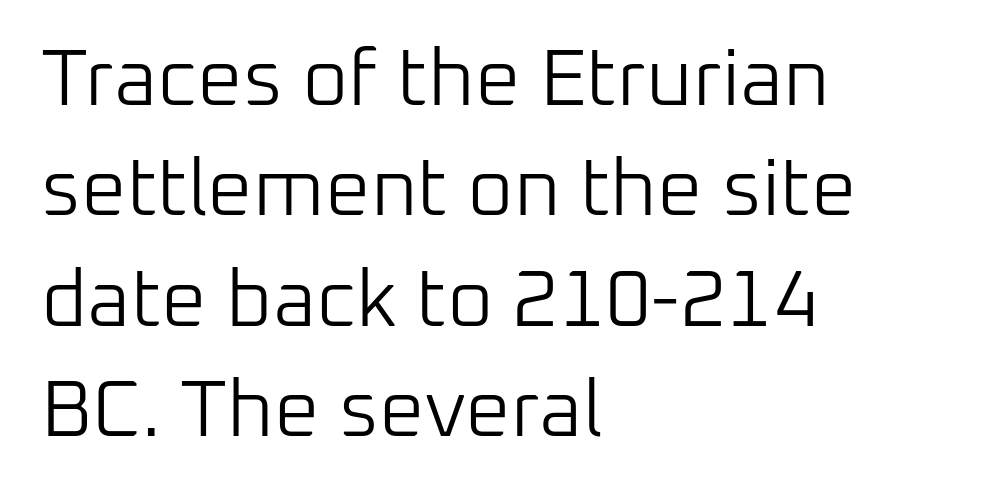
Q: Is the text bold? A: No.
Q: Is the text italic (slanted)? A: No, it is upright.
Q: Is the typeface a serif or a sans-serif typeface? A: Sans-serif.
Q: Is the text underlined? A: No.
Q: How is the paragraph aligned? A: Left-aligned.
Q: Is the spacing between letters normal or unusually wide? A: Normal.
Q: Is the spacing between lines tight, normal or loose? A: Normal.
Q: Width (condensed, normal, or wide)? A: Normal.
Q: Stroke contrast? A: Low.
Q: x-height? A: Medium.
Q: Monospaced? A: No.
